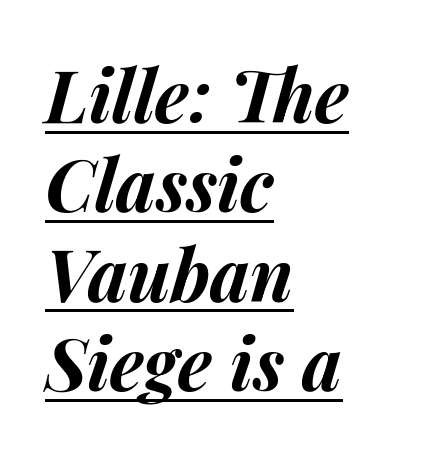
The image shows 72 px bold type, italic (leaning right); set left-aligned, line spacing 1.24x, normal letter spacing, underlined; medium stroke contrast and a medium x-height.
